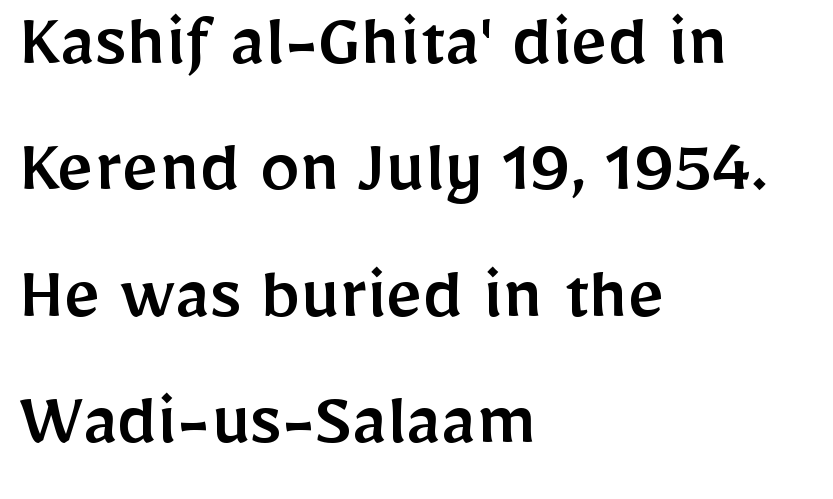
Nobody touched the tracking dial on this one. Rendered with straight, roman letterforms. Regular leading. The paragraph has a hard left edge and a soft right edge.
